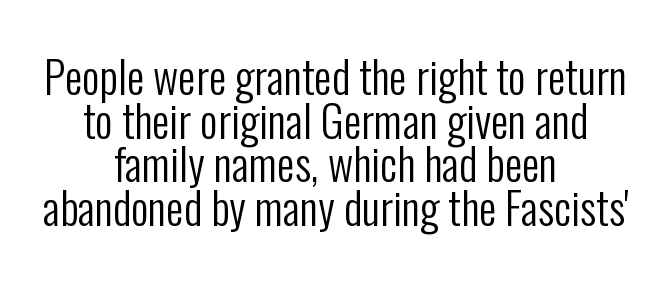
{"serif": "no", "italic": "no", "bold": "no", "weight": "regular", "width": "condensed", "stroke_contrast": "low", "x_height": "medium", "monospaced": "no", "underline": "no", "align": "center", "line_spacing": "tight", "line_spacing_ratio": 0.99, "letter_spacing": "normal", "letter_spacing_em": 0.0, "glyph_px": 44}
